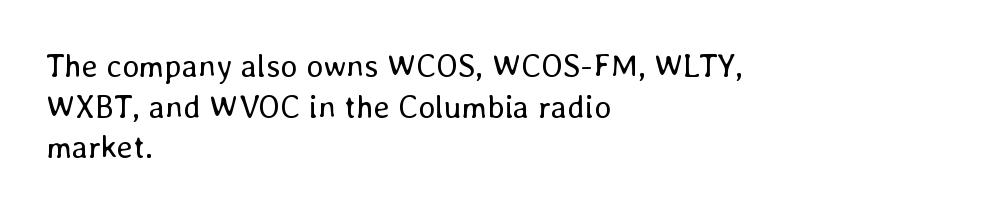
The image shows 32 px regular-weight type, upright; set left-aligned, normal line spacing (1.27x), normal letter spacing, not underlined; low stroke contrast and a medium x-height.
